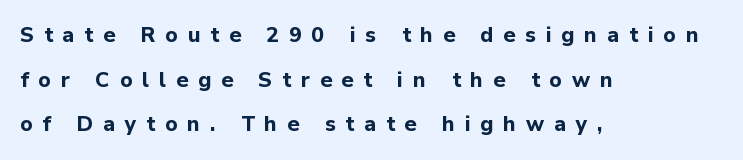
Is the block centered? No — it sits flush against the left margin. The strip under each line holds only bare page. You can tell it's not italic because the verticals are truly vertical. One glance says open: line gaps are wider than usual. The font is running at its bold setting. The gaps between neighbouring characters are conspicuously large.
